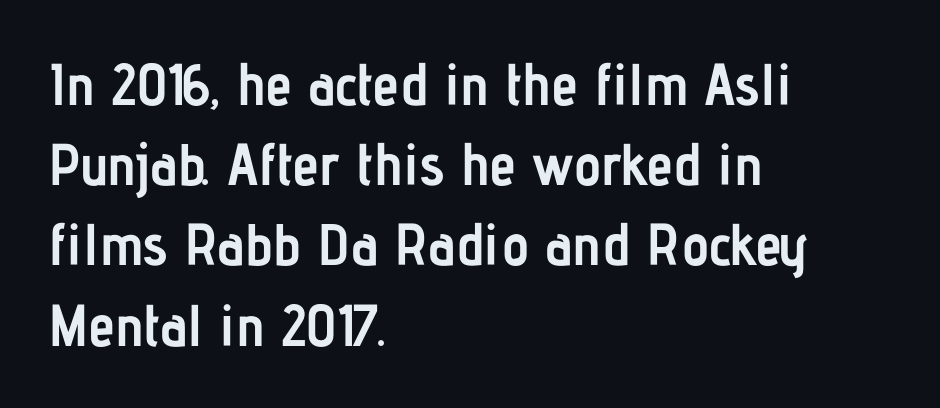
The image shows 59 px semibold, condensed sans-serif type, upright; set left-aligned, normal line spacing (1.36x), normal letter spacing, not underlined; low stroke contrast and a medium x-height.
